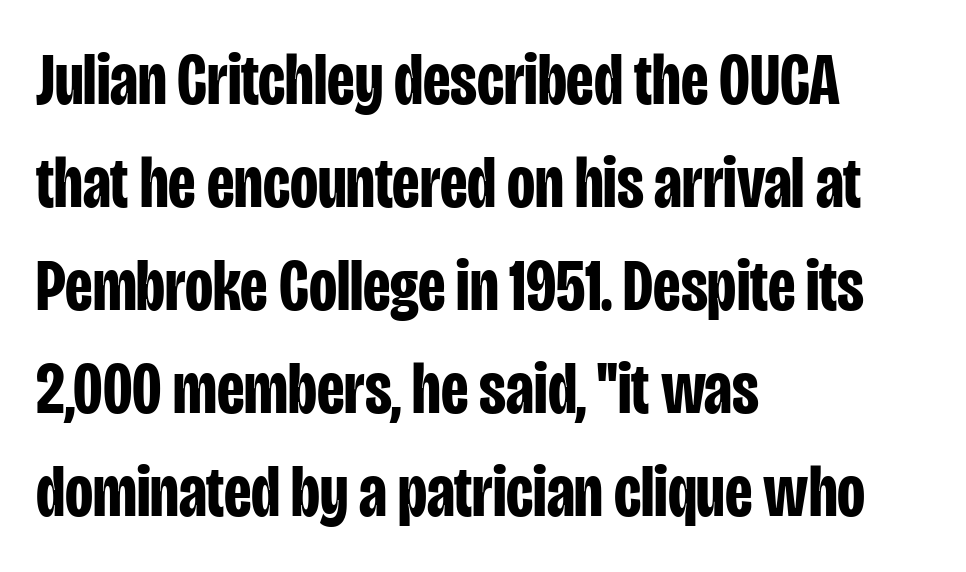
The image shows 73 px bold, condensed sans-serif type, upright; set left-aligned, normal line spacing (1.41x), normal letter spacing, not underlined; low stroke contrast and a large x-height.
